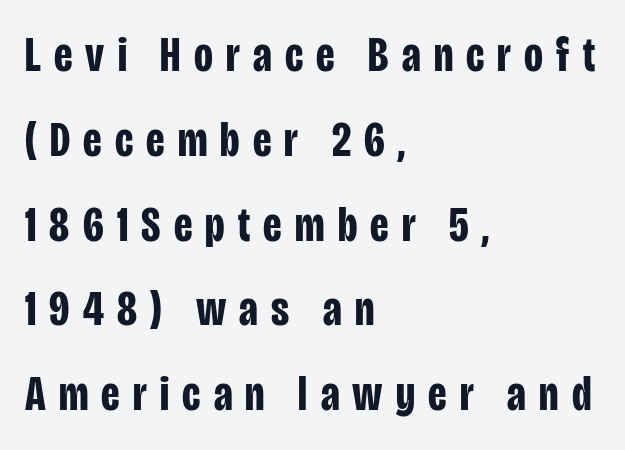
The image shows 49 px bold, condensed sans-serif type, upright; set left-aligned, line spacing 1.73x, unusually wide letter spacing (+0.27 em), not underlined; low stroke contrast and a large x-height.
